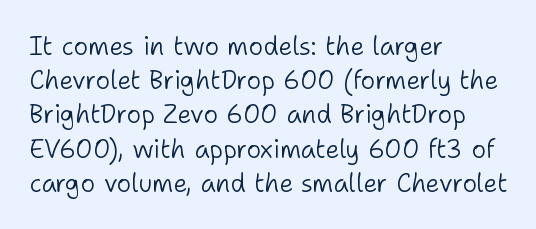
The area under the type is left untouched. A roman cut, with each character standing at attention. Observe the ordinary spacing: letters are neighbours, not strangers. Notice how the passage keeps a crisp vertical edge on the left only.
